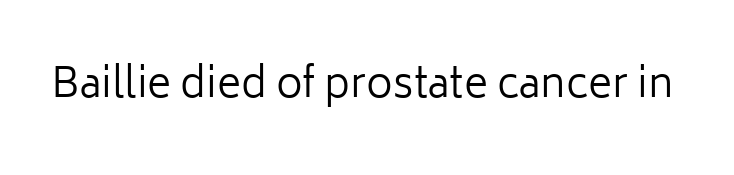
The image shows 41 px regular-weight sans-serif type, upright; set normal letter spacing, not underlined; low stroke contrast and a medium x-height.
